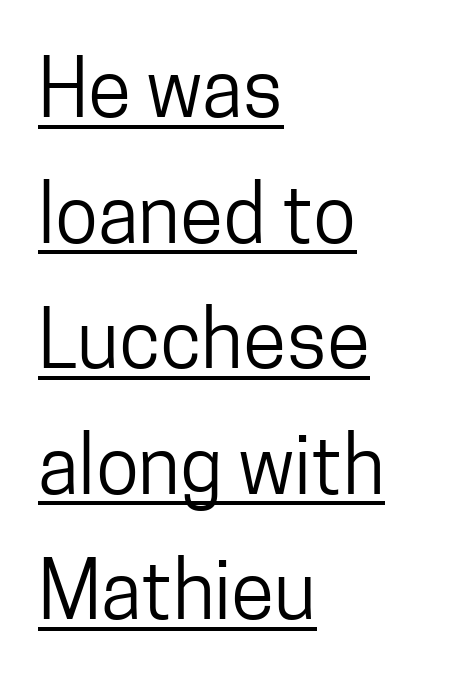
The image shows 79 px regular-weight, condensed sans-serif type, upright; set left-aligned, normal line spacing (1.59x), normal letter spacing, underlined; low stroke contrast and a medium x-height.
